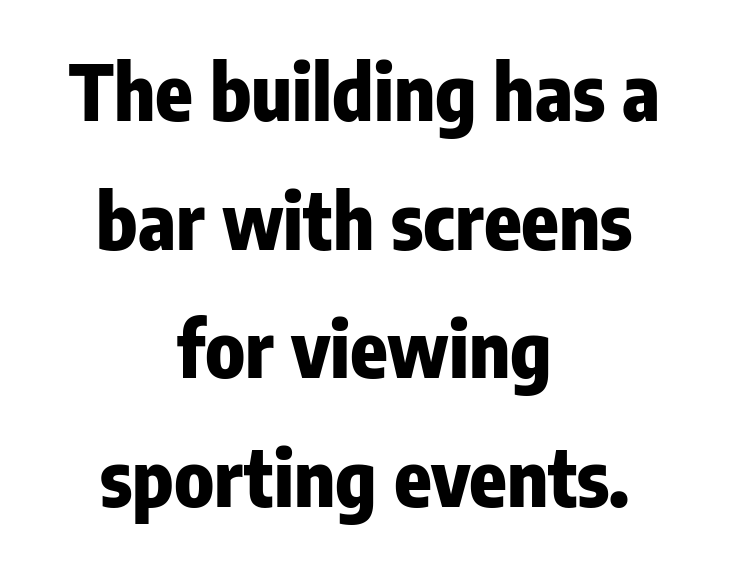
{"serif": "no", "italic": "no", "bold": "yes", "weight": "heavy", "width": "condensed", "stroke_contrast": "low", "x_height": "medium", "monospaced": "no", "underline": "no", "align": "center", "line_spacing": "normal", "line_spacing_ratio": 1.67, "letter_spacing": "normal", "letter_spacing_em": 0.0, "glyph_px": 77}
